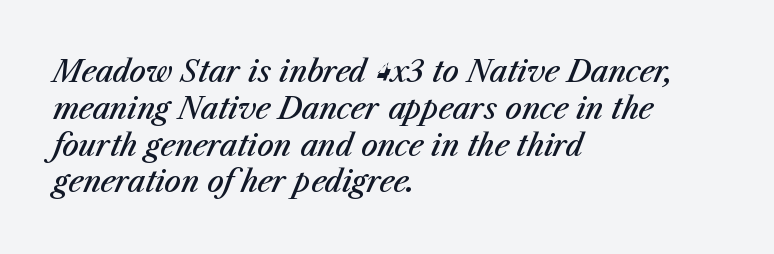
{"italic": "yes", "lean": "right", "slant_degrees": 23, "bold": "semi", "weight": "semibold", "width": "normal", "stroke_contrast": "medium", "x_height": "medium", "monospaced": "no", "underline": "no", "align": "left", "line_spacing": "normal", "line_spacing_ratio": 1.27, "letter_spacing": "normal", "letter_spacing_em": 0.0, "glyph_px": 29}
